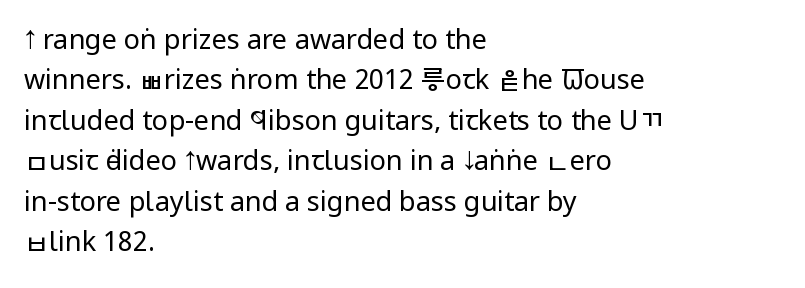
The passage shown stacks its lines at a standard gap. Students, note that the glyphs here touch the page at normal intervals. This reads as an unemphasized weight, regular at the heaviest. Typeset ragged right — the left edge is the straight one. No italicization has been applied; the sample stays upright.
